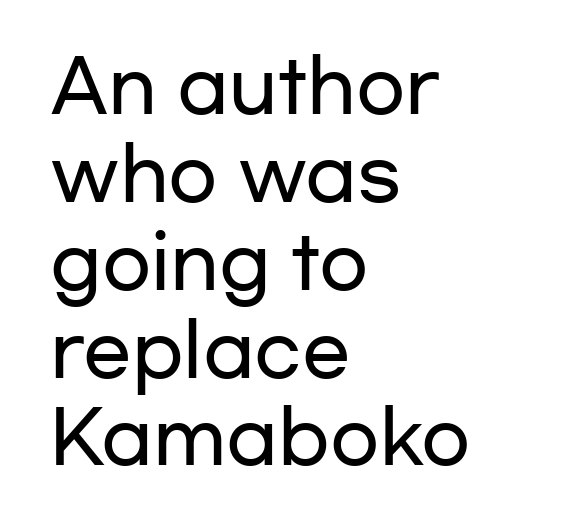
{"serif": "no", "italic": "no", "width": "wide", "stroke_contrast": "low", "x_height": "medium", "monospaced": "no", "underline": "no", "align": "left", "line_spacing_ratio": 1.22, "letter_spacing": "normal", "letter_spacing_em": 0.0, "glyph_px": 72}
